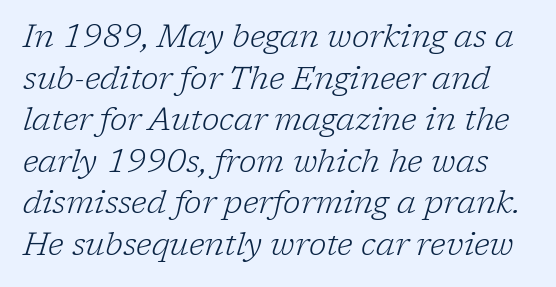
Q: Is the text bold? A: No.
Q: Is the text italic (slanted)? A: Yes, it leans right by about 17 degrees.
Q: Is the typeface a serif or a sans-serif typeface? A: Serif.
Q: Is the text underlined? A: No.
Q: Is the spacing between letters normal or unusually wide? A: Normal.
Q: Is the spacing between lines tight, normal or loose? A: Normal.
Q: Width (condensed, normal, or wide)? A: Normal.
Q: Stroke contrast? A: Low.
Q: x-height? A: Medium.
Q: Monospaced? A: No.
